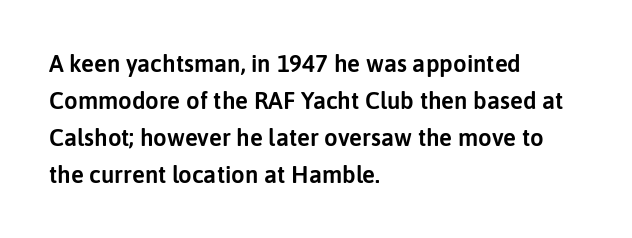
This is roman type, the default non-slanted kind. The lines in this sample share a left origin and differ only in where they stop. Glance below the letters and you will spot only blank space. The line-height multiplier appears to be the usual default. No extra tracking has been applied to these lines.
